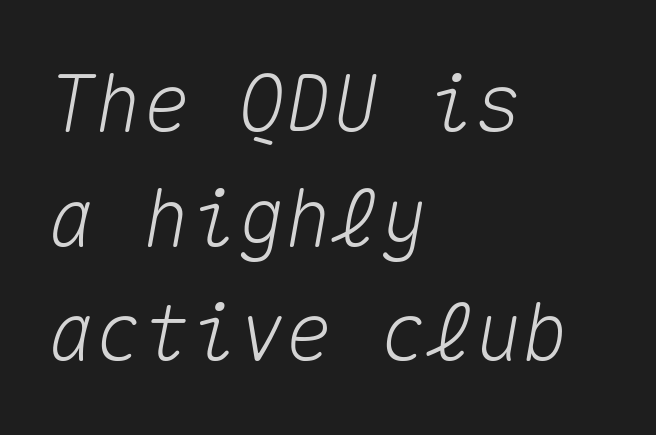
{"italic": "yes", "lean": "right", "slant_degrees": 10, "width": "normal", "stroke_contrast": "medium", "x_height": "medium", "monospaced": "yes", "underline": "no", "align": "left", "line_spacing": "normal", "line_spacing_ratio": 1.45, "letter_spacing": "normal", "letter_spacing_em": 0.0, "glyph_px": 79}
